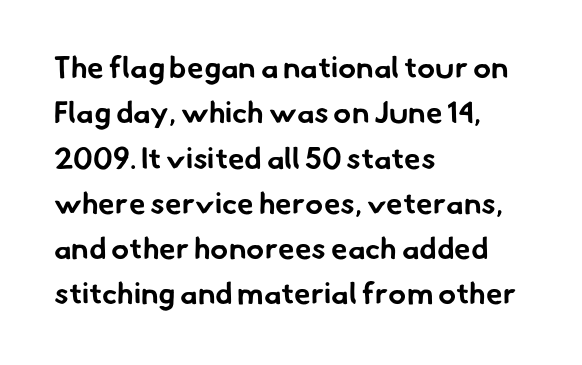
The image shows 30 px bold sans-serif type; set left-aligned, normal line spacing (1.51x), normal letter spacing, not underlined; low stroke contrast and a small x-height.
